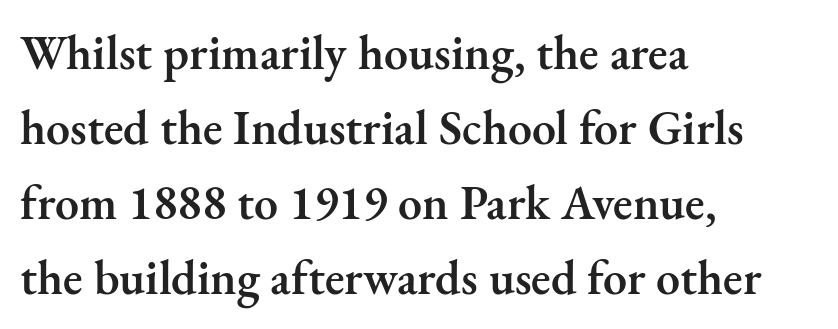
The passage shown is typed in a proportional face where columns would drift. Quick note: underline off. The block of text has a typical density, with ordinary space between rows. The face used here is a semibold: visibly heavier than regular, lighter than bold. Are there feet on the stems? There are — it's a serif.
